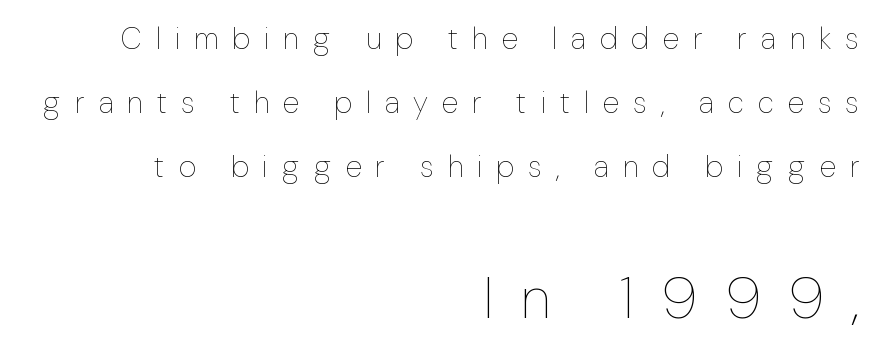
Q: Is the text bold? A: No.
Q: Is the text italic (slanted)? A: No, it is upright.
Q: Is the text underlined? A: No.
Q: How is the paragraph aligned? A: Right-aligned.
Q: Is the spacing between letters normal or unusually wide? A: Unusually wide.
Q: Is the spacing between lines tight, normal or loose? A: Loose.
Q: Which block of text is set in a larger size, the first (top) or the second (bottom)? A: The second (bottom) one.
Q: Width (condensed, normal, or wide)? A: Normal.
Q: Stroke contrast? A: Low.
Q: x-height? A: Medium.
Q: Monospaced? A: No.
